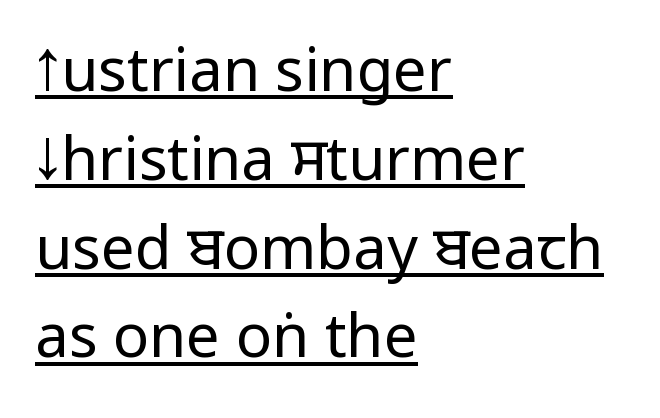
The font's upright variant was chosen for this text. No extra ink here — the face is not bold. A student would call this left alignment; a typographer would say flush left, rag right. The letters sit at their default tracking, neither squeezed nor spread.
